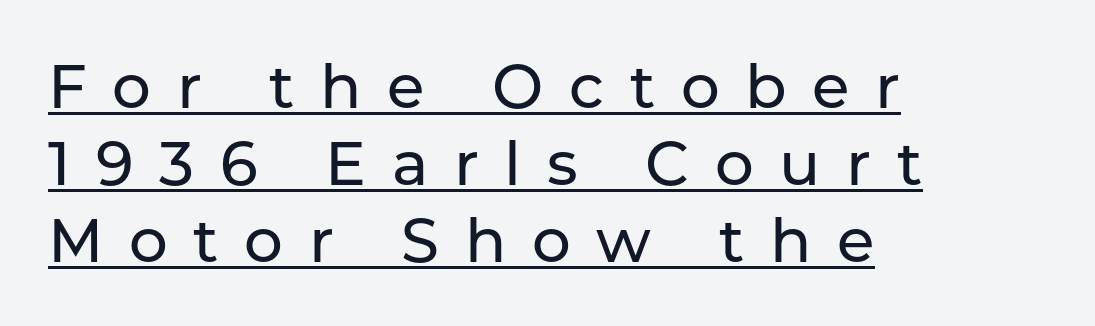
There is plenty of visible air inserted between adjacent glyphs. Is there any slant? The stems are plumb. The lettering is marked with a stroke running underneath it. The lines sit at an ordinary, default distance from one another.
